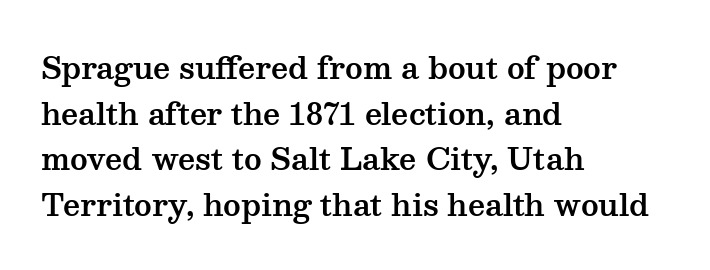
The image shows 30 px wide serif type, upright; set left-aligned, normal line spacing (1.52x), normal letter spacing, not underlined; medium stroke contrast and a medium x-height.
